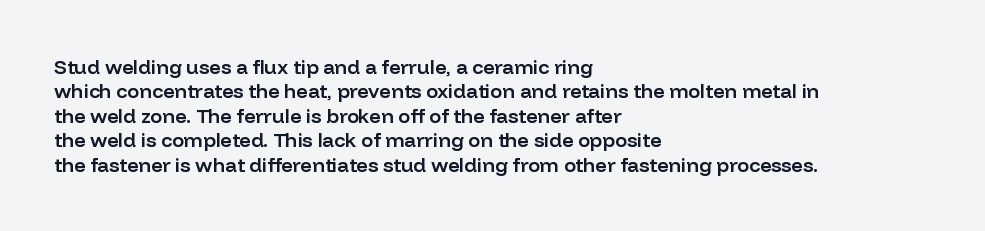
Q: Is the text bold? A: Semi-bold.
Q: Is the text italic (slanted)? A: No, it is upright.
Q: Is the text underlined? A: No.
Q: How is the paragraph aligned? A: Left-aligned.
Q: Is the spacing between letters normal or unusually wide? A: Normal.
